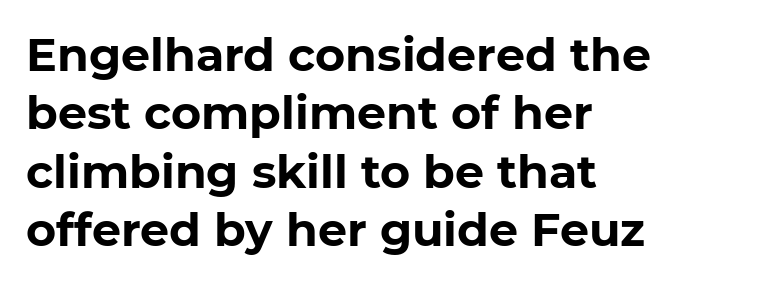
The image shows 46 px bold sans-serif type, upright; set left-aligned, normal line spacing (1.27x), normal letter spacing, not underlined; low stroke contrast and a medium x-height.
